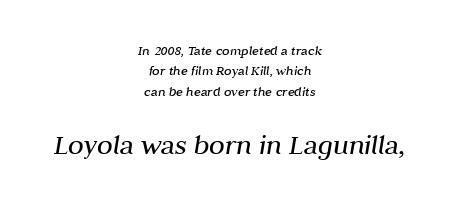
{"italic": "yes", "lean": "right", "slant_degrees": 10, "bold": "no", "weight": "regular", "width": "normal", "stroke_contrast": "medium", "x_height": "medium", "monospaced": "no", "underline": "no", "align": "center", "line_spacing": "normal", "line_spacing_ratio": 1.46, "letter_spacing": "normal", "letter_spacing_em": 0.0, "larger_block": "second", "size_ratio": 2.07, "glyph_px": 29}
